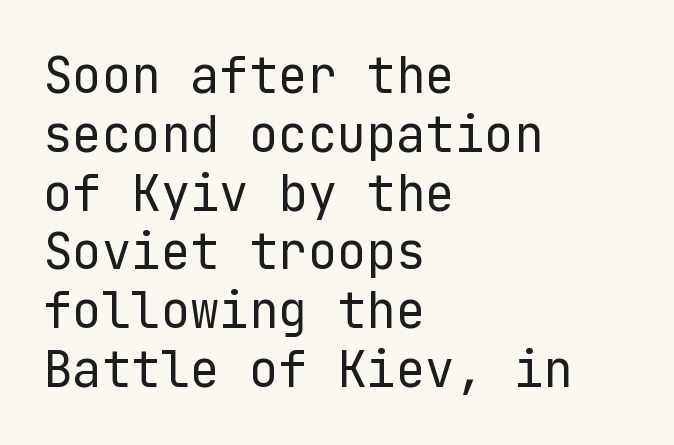
The image shows 49 px regular-weight sans-serif type, upright; set left-aligned, line spacing 1.2x, normal letter spacing, not underlined; low stroke contrast and a medium x-height.
